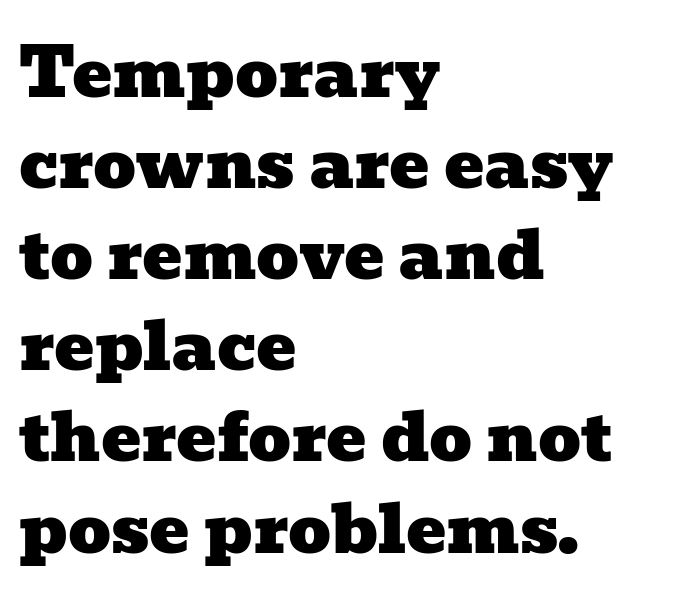
The image shows 67 px wide serif type; set left-aligned, normal line spacing (1.36x), normal letter spacing, not underlined; low stroke contrast and a medium x-height.
